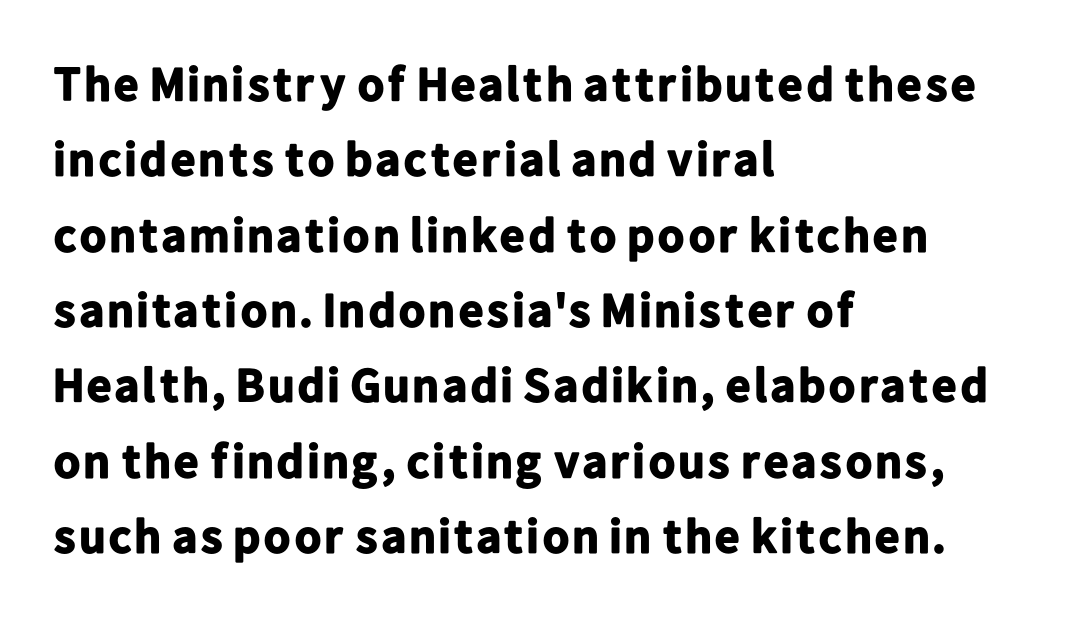
{"serif": "no", "italic": "no", "bold": "yes", "weight": "bold", "width": "normal", "stroke_contrast": "low", "x_height": "medium", "monospaced": "no", "underline": "no", "align": "left", "line_spacing": "normal", "line_spacing_ratio": 1.57, "letter_spacing": "normal", "letter_spacing_em": 0.0, "glyph_px": 48}
